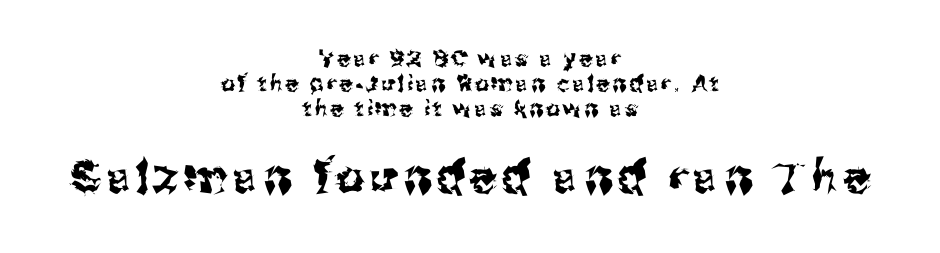
Q: Is the text italic (slanted)? A: No, it is upright.
Q: Is the typeface a serif or a sans-serif typeface? A: Sans-serif.
Q: Is the text underlined? A: No.
Q: How is the paragraph aligned? A: Centered.
Q: Is the spacing between lines tight, normal or loose? A: Tight.
Q: Which block of text is set in a larger size, the first (top) or the second (bottom)? A: The second (bottom) one.
Q: Width (condensed, normal, or wide)? A: Normal.
Q: Stroke contrast? A: Medium.
Q: x-height? A: Medium.
Q: Monospaced? A: No.
